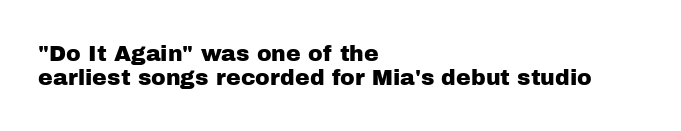
The typesetter chose a ragged-right arrangement here. Standard letterfit; no display-style spreading of the glyphs. Line spacing here is tight. Designer's note — italics off, roman on. Plain, unruled lines of type.
